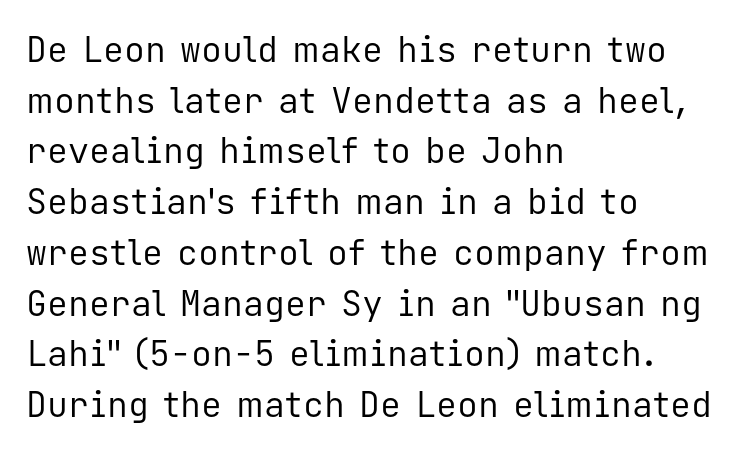
Note the uniform advance width — an 'i' takes as much space as an 'm'. Bare-footed words on every line. Honestly, the row spacing looks completely unremarkable. Reading down the block, your eye returns to a fixed left position each line. Posture: vertical.
